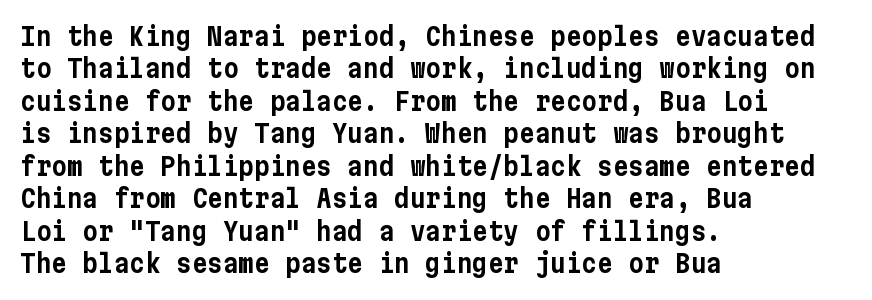
Q: Is the text italic (slanted)? A: No, it is upright.
Q: Is the text underlined? A: No.
Q: How is the paragraph aligned? A: Left-aligned.
Q: Is the spacing between letters normal or unusually wide? A: Normal.
Q: Is the spacing between lines tight, normal or loose? A: Normal.
